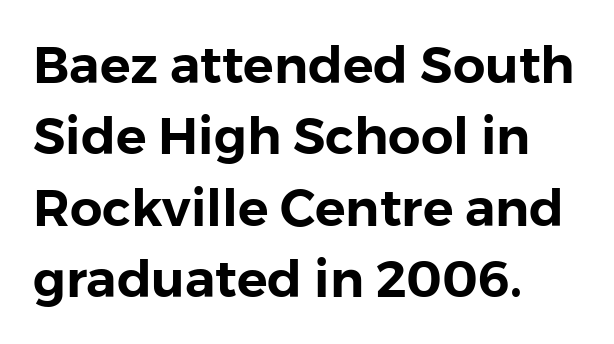
Words float on clear page, feet unadorned. The face used here is proportionally spaced, like ordinary book or web type. The type sits square on the baseline with zero lean. This block has exactly the height ordinary leading produces. Default kerning and tracking; the words read as compact shapes.
